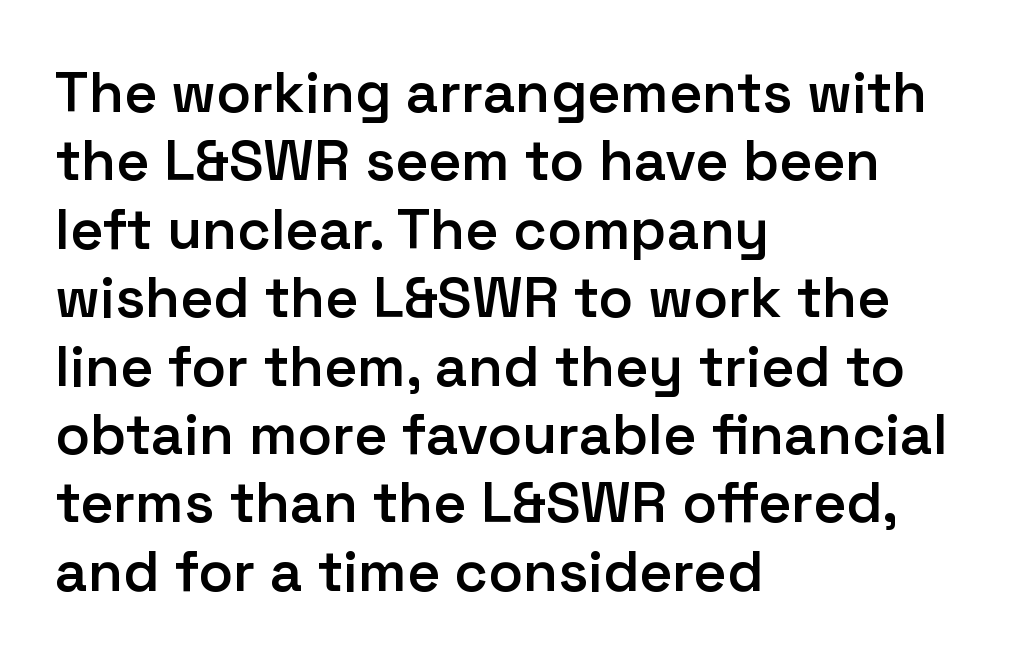
{"serif": "no", "italic": "no", "bold": "semi", "weight": "semibold", "width": "normal", "stroke_contrast": "low", "x_height": "medium", "monospaced": "no", "underline": "no", "align": "left", "line_spacing_ratio": 1.2, "letter_spacing": "normal", "letter_spacing_em": 0.0, "glyph_px": 57}
